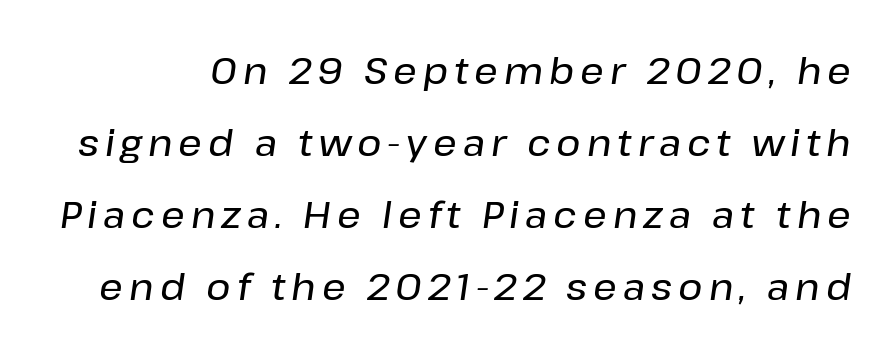
The image shows 37 px text type, italic (leaning right); set loose line spacing (1.95x), not underlined; low stroke contrast and a medium x-height.
